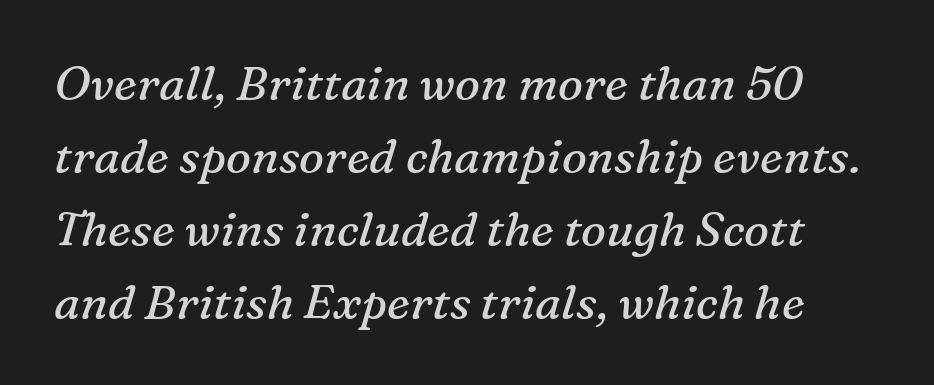
{"serif": "yes", "italic": "yes", "lean": "right", "slant_degrees": 16, "bold": "no", "weight": "regular", "width": "normal", "stroke_contrast": "medium", "x_height": "medium", "monospaced": "no", "underline": "no", "line_spacing": "normal", "line_spacing_ratio": 1.55, "letter_spacing": "normal", "letter_spacing_em": 0.0, "glyph_px": 47}
